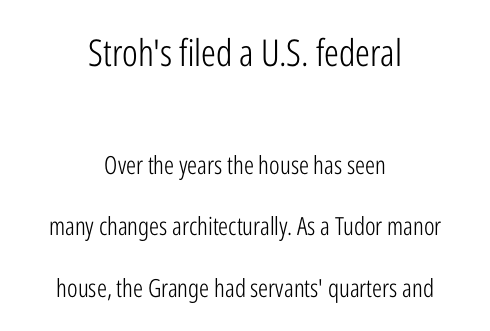
The image shows 37 px light, condensed sans-serif type, upright; set centered, loose line spacing (2.46x), normal letter spacing, not underlined; the first (top) block is 1.48x larger; low stroke contrast and a medium x-height.
